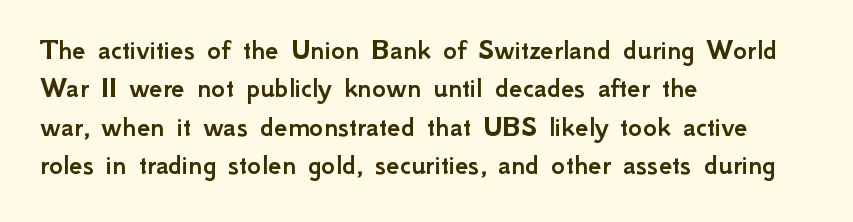
Q: Is the text italic (slanted)? A: No, it is upright.
Q: Is the typeface a serif or a sans-serif typeface? A: Sans-serif.
Q: Is the text underlined? A: No.
Q: How is the paragraph aligned? A: Left-aligned.
Q: Is the spacing between letters normal or unusually wide? A: Normal.
Q: Is the spacing between lines tight, normal or loose? A: Normal.
Q: Width (condensed, normal, or wide)? A: Normal.
Q: Stroke contrast? A: Low.
Q: x-height? A: Small.
Q: Monospaced? A: No.
